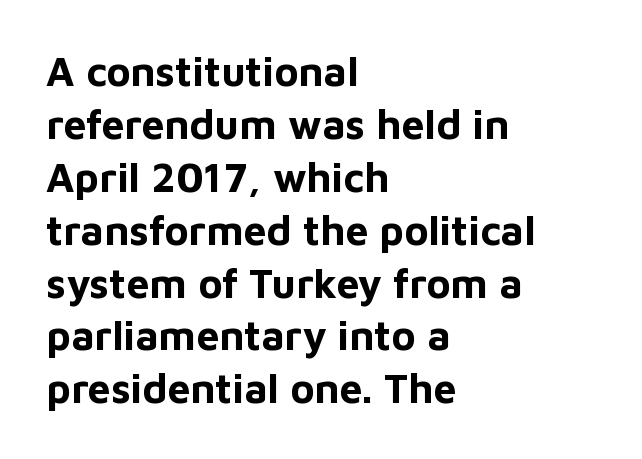
Teacher's note: observe the even left margin — that is flush-left alignment. Nothing unusual about the tracking: characters are spaced as the font intends. Each glyph is drawn with heavy, bold strokes. Does the lettering tilt? It doesn't — this is upright. One glance says typical: line gaps are just what's usual.
